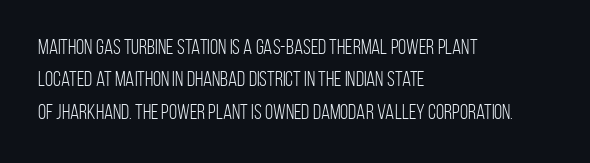
{"italic": "no", "bold": "no", "underline": "no", "align": "left", "line_spacing": "normal", "line_spacing_ratio": 1.54, "letter_spacing": "normal", "letter_spacing_em": 0.0, "glyph_px": 21}
